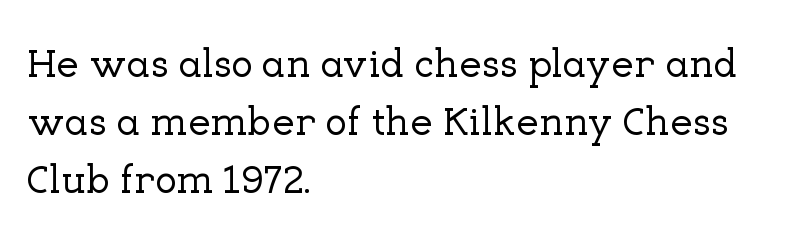
{"serif": "yes", "italic": "no", "width": "normal", "stroke_contrast": "low", "x_height": "medium", "monospaced": "no", "underline": "no", "align": "left", "line_spacing": "normal", "line_spacing_ratio": 1.45, "letter_spacing": "normal", "letter_spacing_em": 0.0, "glyph_px": 40}
